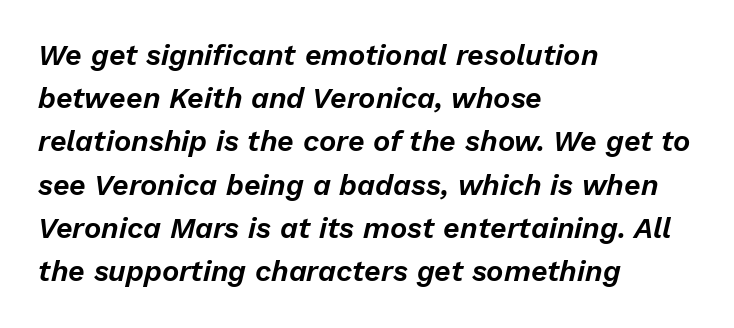
{"italic": "yes", "lean": "right", "slant_degrees": 13, "width": "normal", "stroke_contrast": "low", "x_height": "medium", "monospaced": "no", "underline": "no", "align": "left", "line_spacing": "normal", "line_spacing_ratio": 1.49, "letter_spacing": "normal", "letter_spacing_em": 0.0, "glyph_px": 29}
